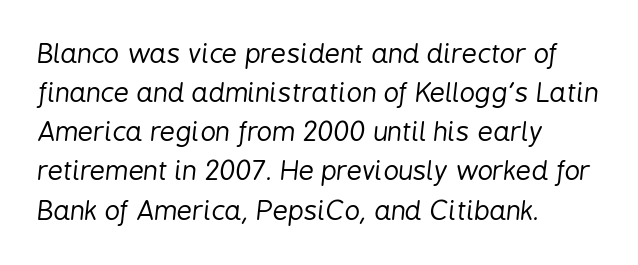
The image shows 27 px text type, italic (leaning right); set left-aligned, normal line spacing (1.45x), normal letter spacing, not underlined.
